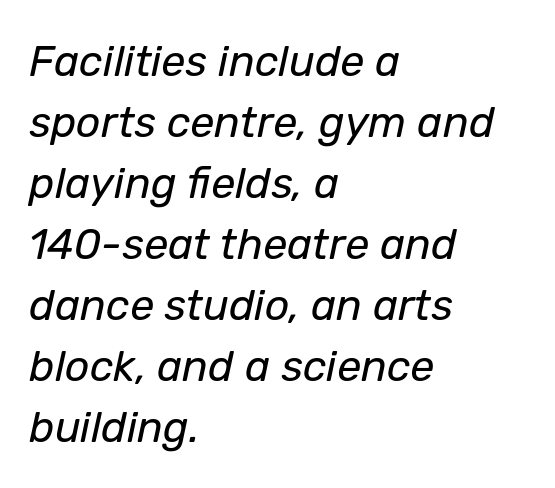
The typesetter chose a ragged-right arrangement here. The space beneath each line is pristine and unruled. A quiet, ordinary-to-light weight characterises the typeface. This is oblique type, the kind used for emphasis or titles. Interline gaps are of average width in this sample. This sample has the flowing, uneven cadence of proportional lettering.
